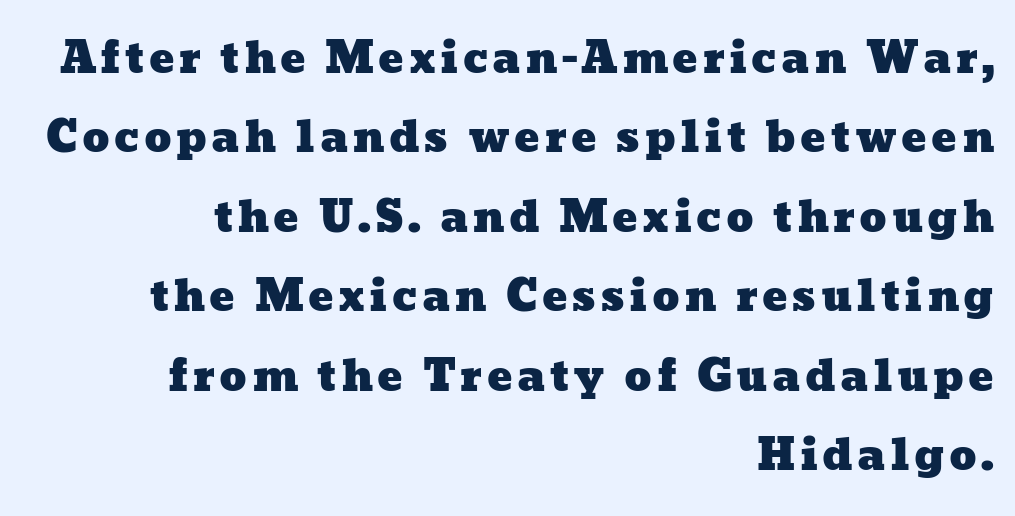
Q: Is the text underlined? A: No.
Q: How is the paragraph aligned? A: Right-aligned.
Q: Width (condensed, normal, or wide)? A: Wide.
Q: Stroke contrast? A: Low.
Q: x-height? A: Medium.
Q: Monospaced? A: No.
